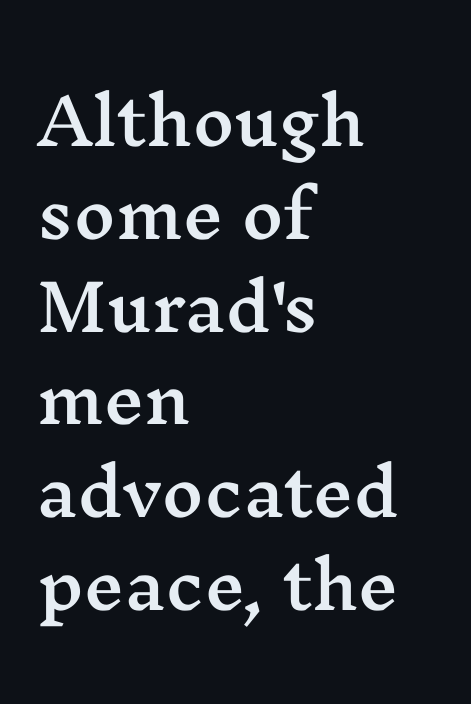
{"serif": "yes", "italic": "no", "width": "wide", "stroke_contrast": "medium", "x_height": "medium", "monospaced": "no", "underline": "no", "align": "left", "line_spacing": "normal", "line_spacing_ratio": 1.45, "letter_spacing": "normal", "letter_spacing_em": 0.0, "glyph_px": 64}
